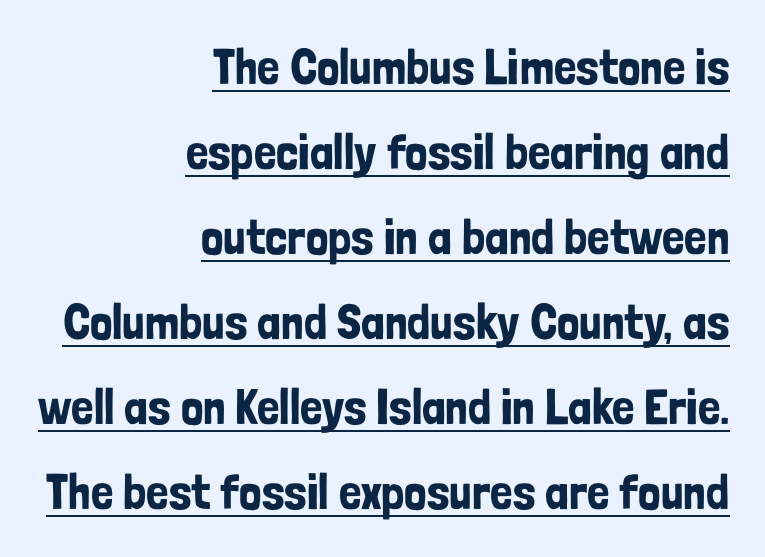
The image shows 50 px condensed sans-serif type, upright; set right-aligned, normal line spacing (1.7x), normal letter spacing, underlined; low stroke contrast and a medium x-height.
